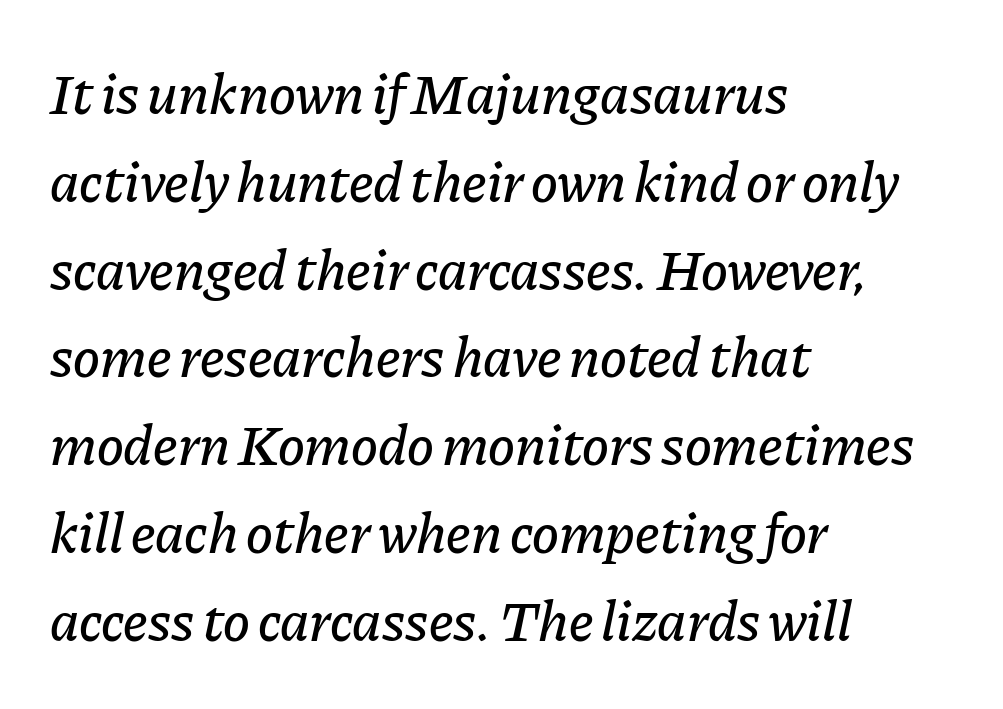
The image shows 57 px text type, italic (leaning right); set left-aligned, normal line spacing (1.54x), normal letter spacing, not underlined; low stroke contrast and a medium x-height.
